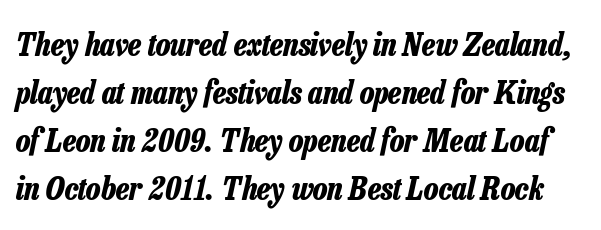
The rendering uses a moderate line-height, typical for paragraphs. Honestly, the letter spacing is just normal — you wouldn't notice it. The words here are not underlined. On the weight axis this lands at bold, roughly 700. The rendering applies a slant to the glyphs.
